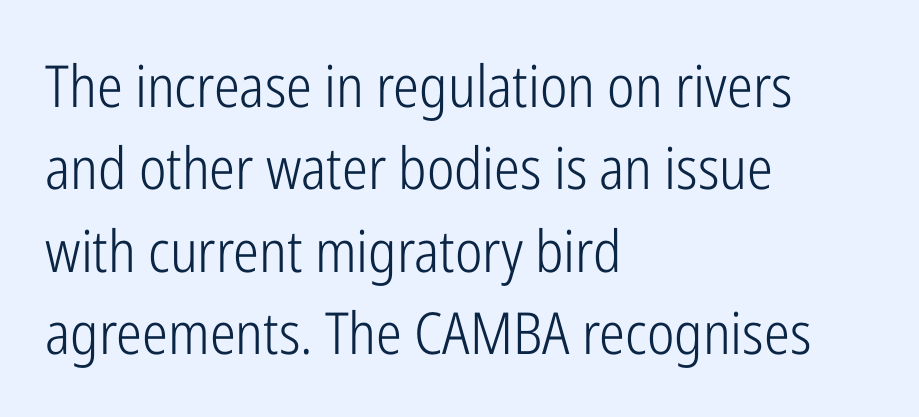
{"serif": "no", "italic": "no", "bold": "no", "weight": "light", "width": "condensed", "stroke_contrast": "low", "x_height": "medium", "monospaced": "no", "underline": "no", "align": "left", "line_spacing": "normal", "line_spacing_ratio": 1.42, "letter_spacing": "normal", "letter_spacing_em": 0.0, "glyph_px": 58}
